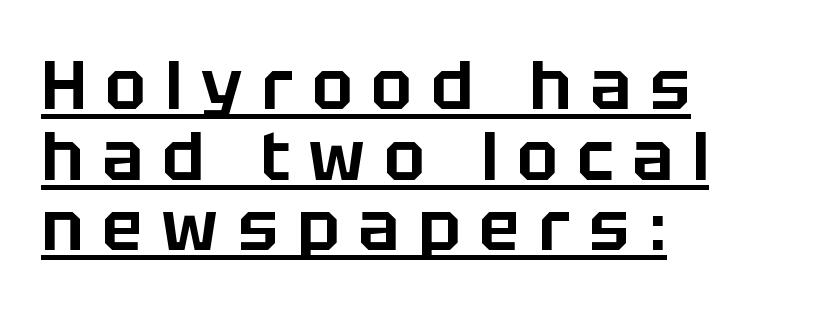
Q: Is the text italic (slanted)? A: No, it is upright.
Q: Is the typeface a serif or a sans-serif typeface? A: Sans-serif.
Q: Is the text underlined? A: Yes.
Q: How is the paragraph aligned? A: Left-aligned.
Q: Is the spacing between letters normal or unusually wide? A: Unusually wide.
Q: Is the spacing between lines tight, normal or loose? A: Tight.
Q: Width (condensed, normal, or wide)? A: Normal.
Q: Stroke contrast? A: Low.
Q: x-height? A: Large.
Q: Monospaced? A: No.
